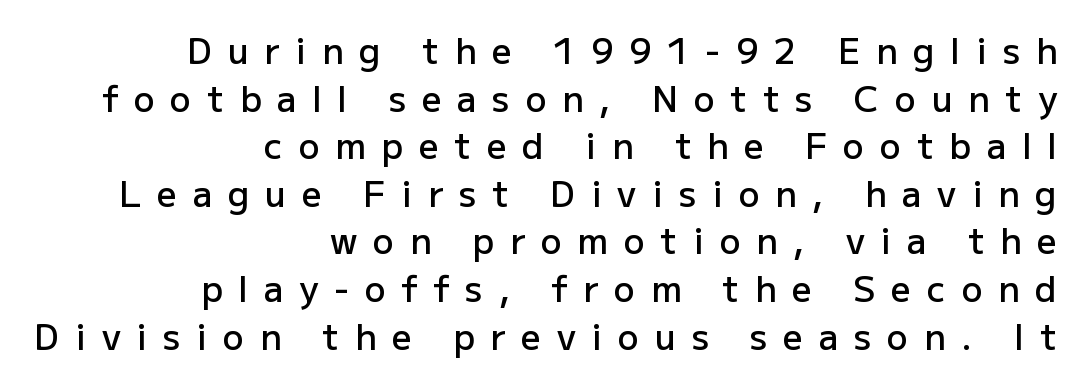
Q: Is the text bold? A: Semi-bold.
Q: Is the text italic (slanted)? A: No, it is upright.
Q: Is the typeface a serif or a sans-serif typeface? A: Sans-serif.
Q: Is the text underlined? A: No.
Q: How is the paragraph aligned? A: Right-aligned.
Q: Is the spacing between letters normal or unusually wide? A: Unusually wide.
Q: Is the spacing between lines tight, normal or loose? A: Normal.
Q: Width (condensed, normal, or wide)? A: Normal.
Q: Stroke contrast? A: Low.
Q: x-height? A: Medium.
Q: Monospaced? A: No.
